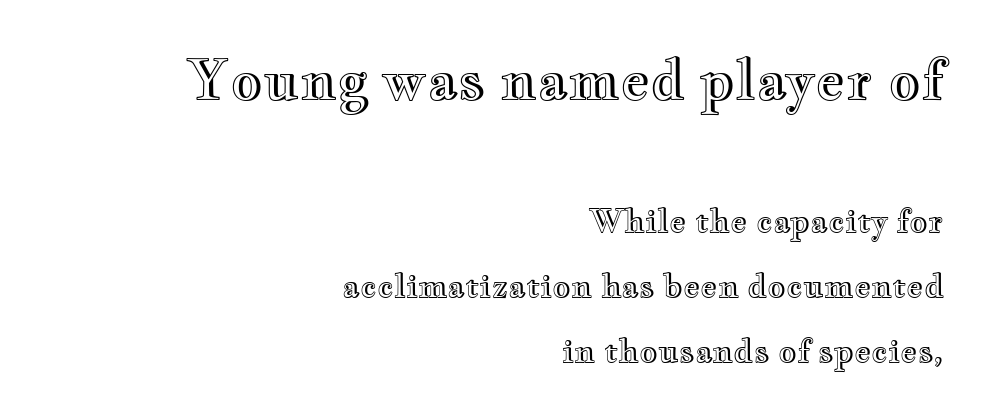
These lines keep a tight, regular rhythm from letter to letter. This sample is right-justified, so line beginnings fall wherever the words allow. The passage shown stacks its lines with a broad gap. The block sitting higher on the canvas is the one with enlarged characters. These lines are rendered in a variable-pitch font.
